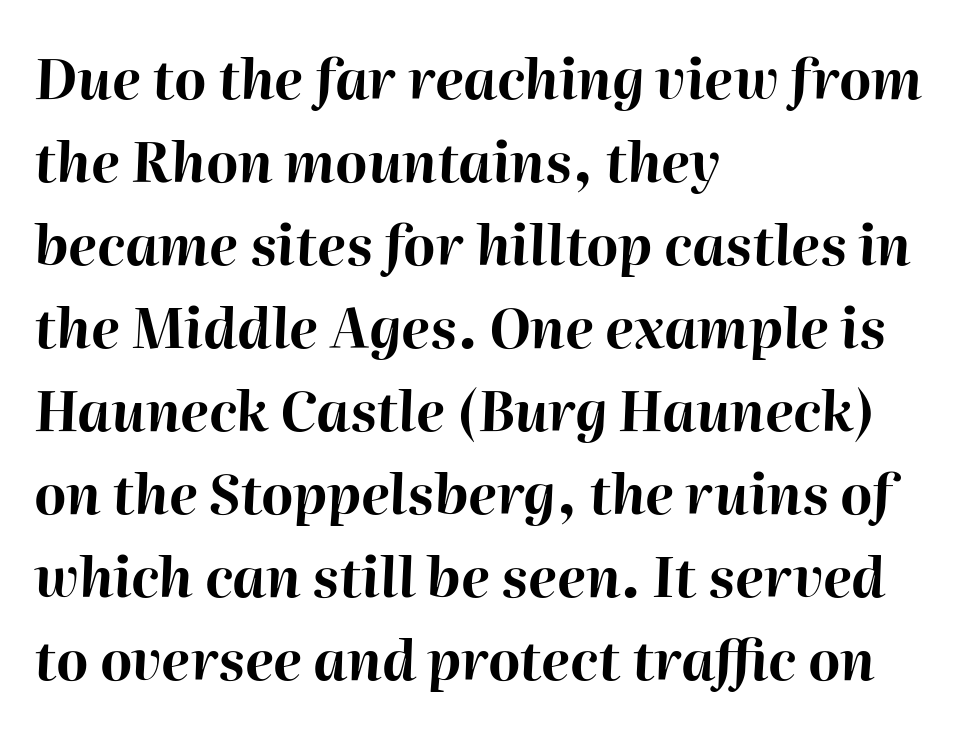
The image shows 55 px bold type, italic (leaning right); set left-aligned, normal line spacing (1.51x), normal letter spacing, not underlined; high stroke contrast and a medium x-height.
